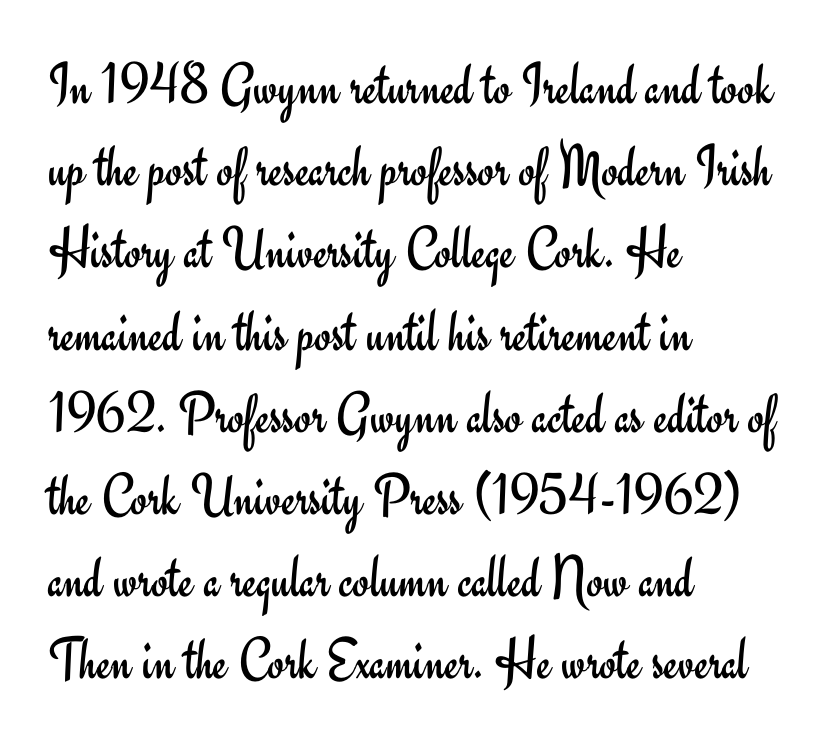
How would I describe the line gaps? Plain and ordinary. A typesetter would call this zero additional tracking. You can tell from the bare stems that sans-serif type was used. Varying glyph widths throughout — classic text-font behaviour. A light-to-regular cut is what we see here.
